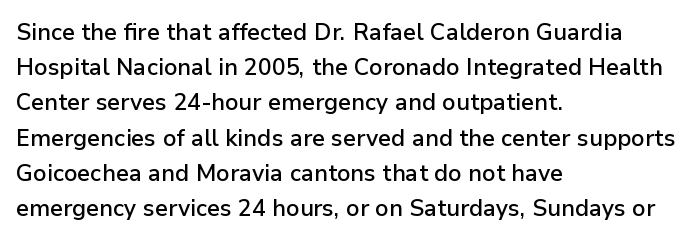
The image shows 23 px text type, upright; set left-aligned, normal line spacing (1.53x), normal letter spacing, not underlined.
